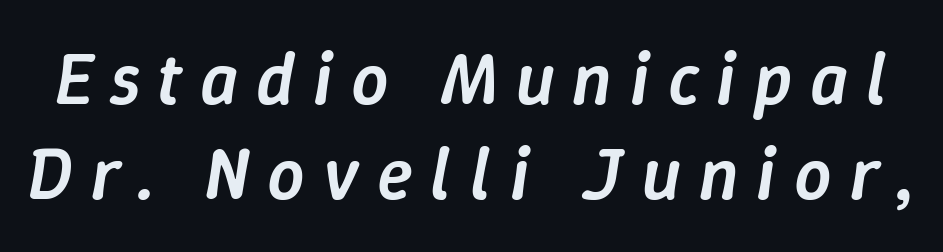
One glance says typical: line gaps are just what's usual. The letterforms stand isolated, each surrounded by extra space. Style check: oblique. Here the designer chose a conventional face with non-uniform glyph widths. What weight is shown? A semibold, between regular and bold.
